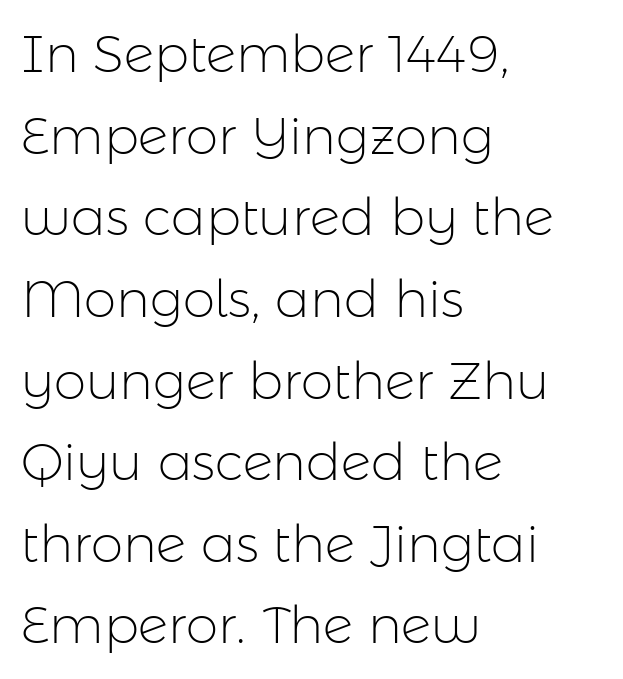
Q: Is the text bold? A: No.
Q: Is the text italic (slanted)? A: No, it is upright.
Q: Is the typeface a serif or a sans-serif typeface? A: Sans-serif.
Q: Is the text underlined? A: No.
Q: How is the paragraph aligned? A: Left-aligned.
Q: Is the spacing between letters normal or unusually wide? A: Normal.
Q: Is the spacing between lines tight, normal or loose? A: Normal.
Q: Width (condensed, normal, or wide)? A: Normal.
Q: Stroke contrast? A: Low.
Q: x-height? A: Medium.
Q: Monospaced? A: No.
